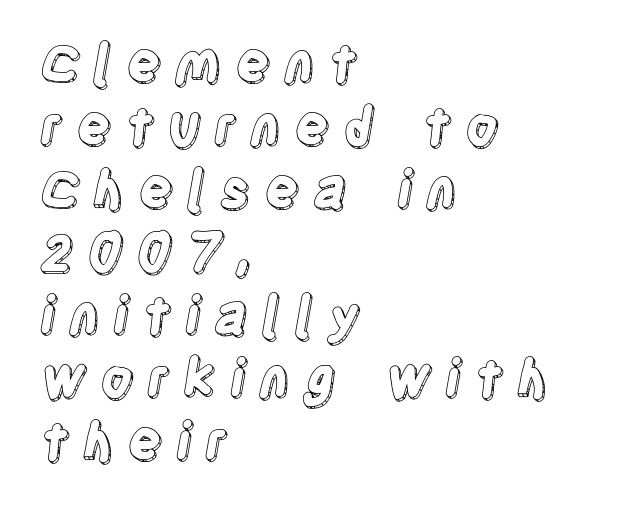
Q: Is the text italic (slanted)? A: Yes.
Q: Is the text underlined? A: No.
Q: How is the paragraph aligned? A: Left-aligned.
Q: Is the spacing between letters normal or unusually wide? A: Unusually wide.
Q: Width (condensed, normal, or wide)? A: Condensed.
Q: x-height? A: Large.
Q: Monospaced? A: No.
